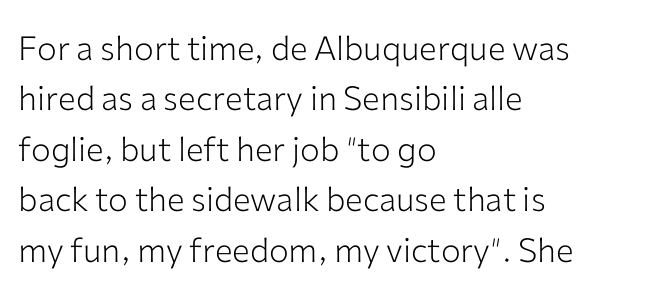
Q: Is the text bold? A: No.
Q: Is the text italic (slanted)? A: No, it is upright.
Q: Is the typeface a serif or a sans-serif typeface? A: Sans-serif.
Q: Is the text underlined? A: No.
Q: How is the paragraph aligned? A: Left-aligned.
Q: Is the spacing between letters normal or unusually wide? A: Normal.
Q: Is the spacing between lines tight, normal or loose? A: Normal.
Q: Width (condensed, normal, or wide)? A: Normal.
Q: Stroke contrast? A: Low.
Q: x-height? A: Medium.
Q: Monospaced? A: No.
